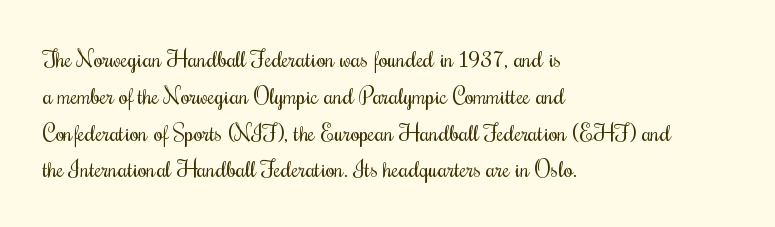
The rendering uses a moderate line-height, typical for paragraphs. The cut favours lightness, reaching ordinary text weight at its darkest. A student would call this left alignment; a typographer would say flush left, rag right. Honestly, there is no underline to notice here at all. The letterforms sit shoulder to shoulder at normal distance.
